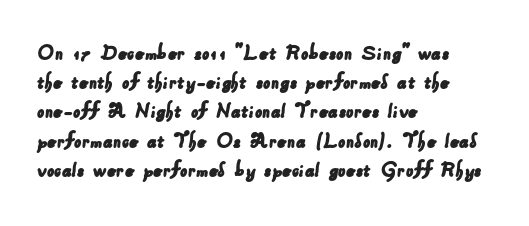
The image shows 23 px text type; set left-aligned, normal line spacing (1.27x), normal letter spacing, not underlined.
